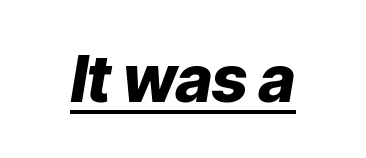
The passage shown is typed in a proportional face where columns would drift. Posture: slanted. I'd describe the lettering as bold — thick and assertive. The words here are underlined.
